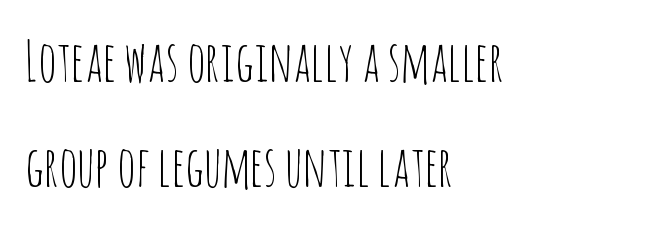
Q: Is the text bold? A: No.
Q: Is the text italic (slanted)? A: No, it is upright.
Q: Is the typeface a serif or a sans-serif typeface? A: Sans-serif.
Q: Is the text underlined? A: No.
Q: How is the paragraph aligned? A: Left-aligned.
Q: Is the spacing between letters normal or unusually wide? A: Normal.
Q: Width (condensed, normal, or wide)? A: Condensed.
Q: Stroke contrast? A: Low.
Q: x-height? A: Large.
Q: Monospaced? A: No.
